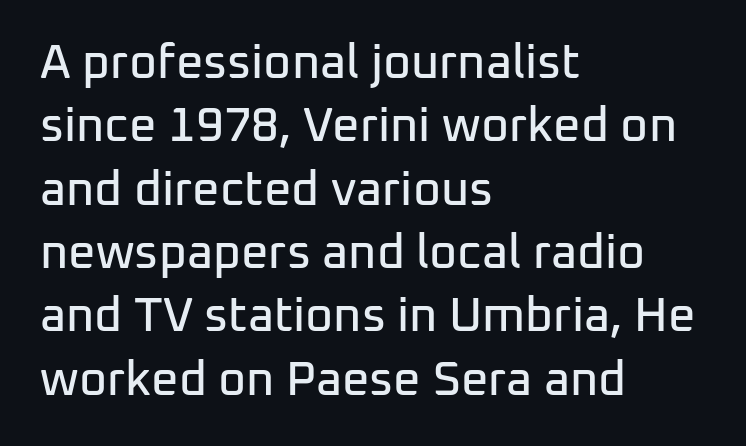
The image shows 48 px sans-serif type, upright; set left-aligned, normal line spacing (1.32x), normal letter spacing, not underlined; low stroke contrast and a medium x-height.
